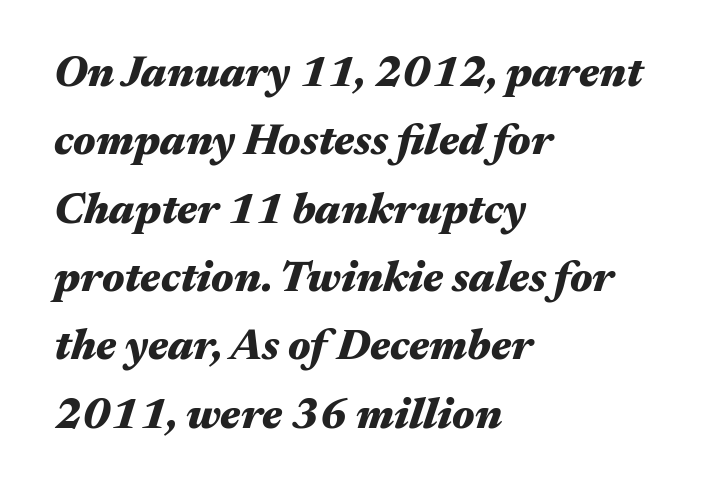
{"italic": "yes", "lean": "right", "slant_degrees": 17, "bold": "yes", "weight": "heavy", "width": "wide", "stroke_contrast": "medium", "x_height": "medium", "monospaced": "no", "underline": "no", "align": "left", "line_spacing": "normal", "line_spacing_ratio": 1.59, "letter_spacing": "normal", "letter_spacing_em": 0.0, "glyph_px": 43}
